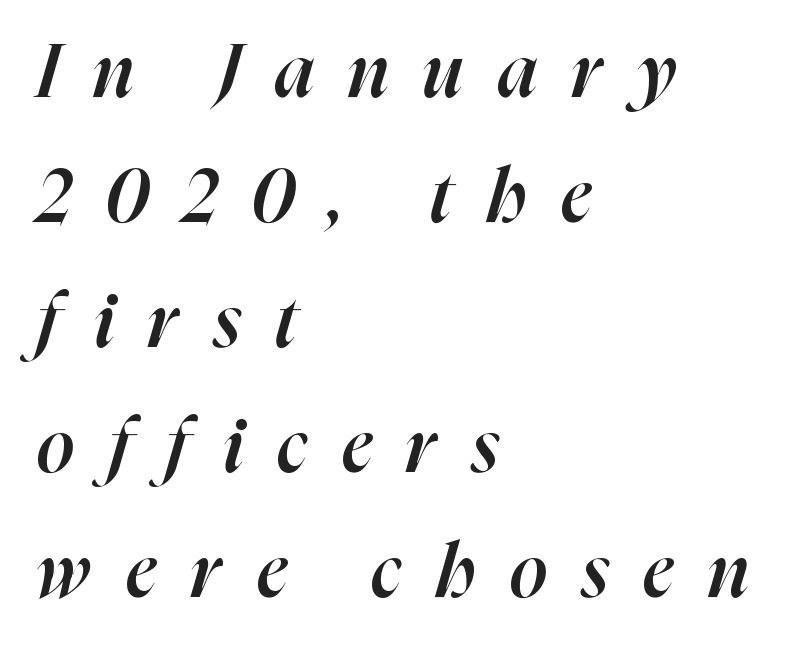
The image shows 74 px semibold type, italic (leaning right); set left-aligned, normal line spacing (1.69x), unusually wide letter spacing (+0.47 em), not underlined; high stroke contrast and a medium x-height.
